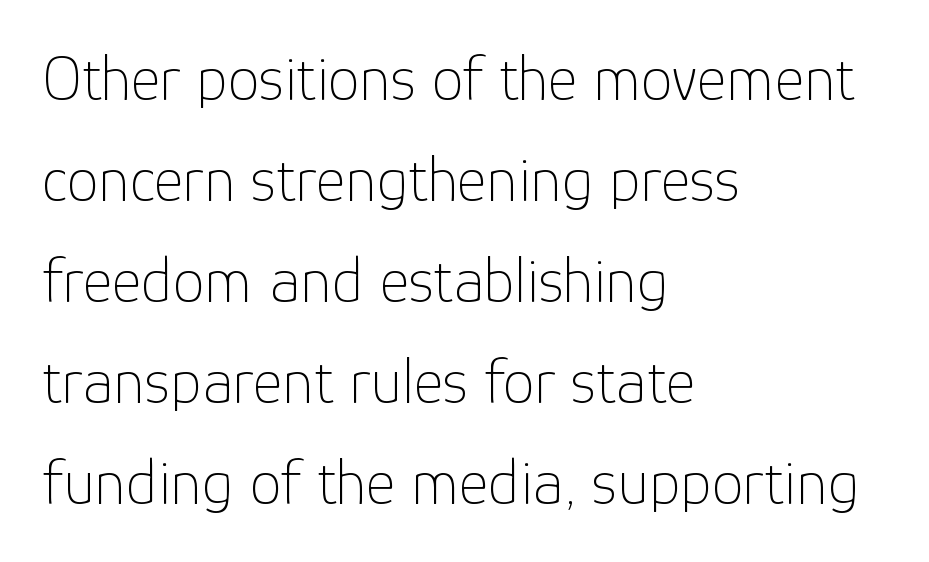
{"serif": "no", "italic": "no", "bold": "no", "weight": "thin", "width": "normal", "stroke_contrast": "low", "x_height": "medium", "monospaced": "no", "underline": "no", "align": "left", "line_spacing": "normal", "line_spacing_ratio": 1.58, "letter_spacing": "normal", "letter_spacing_em": 0.0, "glyph_px": 64}
